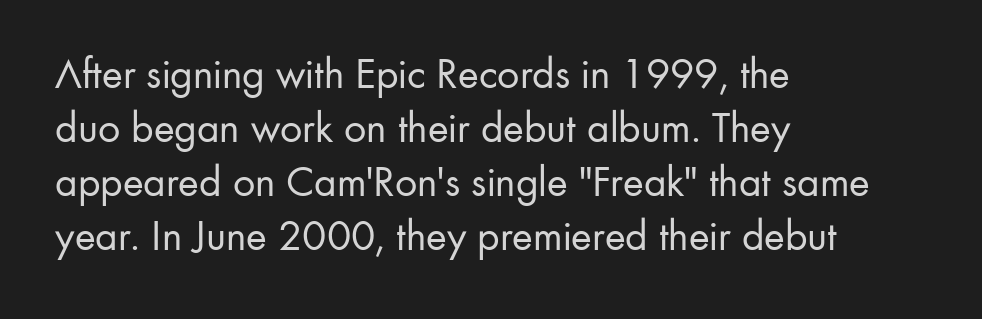
The image shows 44 px regular-weight sans-serif type, upright; set left-aligned, line spacing 1.23x, normal letter spacing, not underlined; low stroke contrast and a small x-height.
